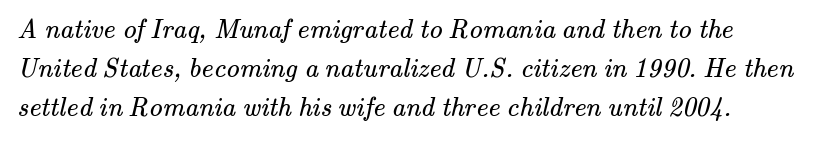
Q: Is the text bold? A: No.
Q: Is the text underlined? A: No.
Q: Is the spacing between letters normal or unusually wide? A: Normal.
Q: Is the spacing between lines tight, normal or loose? A: Normal.
